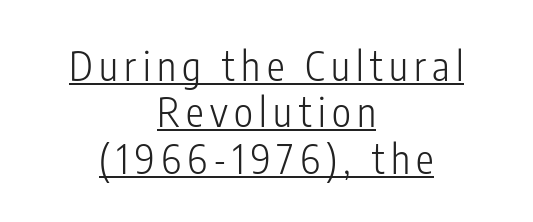
{"serif": "no", "italic": "no", "bold": "no", "weight": "light", "width": "condensed", "stroke_contrast": "low", "x_height": "medium", "monospaced": "no", "underline": "yes", "align": "center", "line_spacing_ratio": 1.16, "glyph_px": 40}
